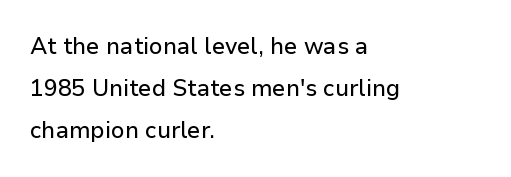
Spacing between characters is what you'd get straight out of the box. Decoration check: the copy has no underline. Upright lettering throughout. This sample is left-justified, so line endings fall wherever the words run out.
